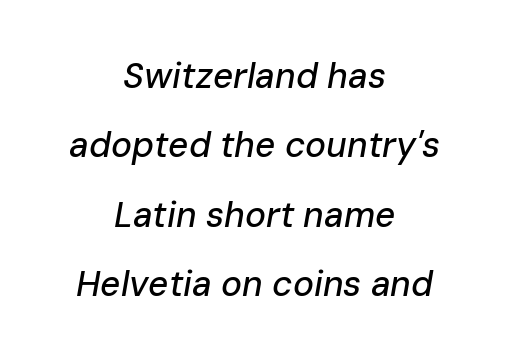
Q: Is the text italic (slanted)? A: Yes, it leans right by about 10 degrees.
Q: Is the text underlined? A: No.
Q: How is the paragraph aligned? A: Centered.
Q: Is the spacing between letters normal or unusually wide? A: Normal.
Q: Is the spacing between lines tight, normal or loose? A: Loose.
Q: Width (condensed, normal, or wide)? A: Normal.
Q: Stroke contrast? A: Low.
Q: x-height? A: Medium.
Q: Monospaced? A: No.
